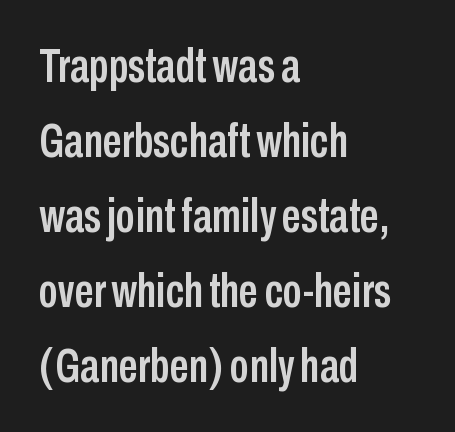
The string is rendered with underlining switched off. Check where the strokes stop: nothing finishes them off — pure sans. The rendering uses natural spacing where letterforms have individual widths. How would I describe the line gaps? Plain and ordinary. The horizontal fit of the characters is conventional and even. Style check: upright.
